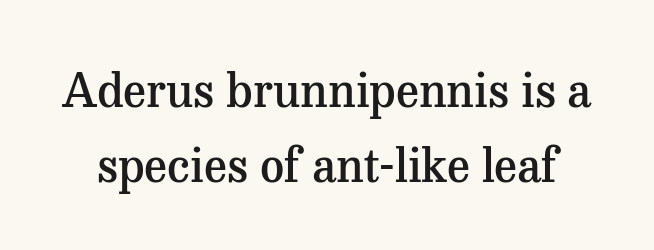
The image shows 47 px semibold serif type, upright; set normal line spacing (1.59x), normal letter spacing, not underlined; medium stroke contrast and a medium x-height.
